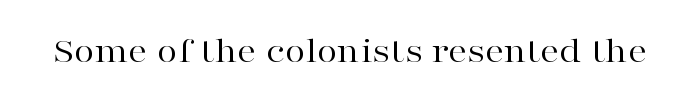
The image shows 38 px regular-weight, wide serif type, upright; set normal letter spacing, not underlined; high stroke contrast and a medium x-height.
